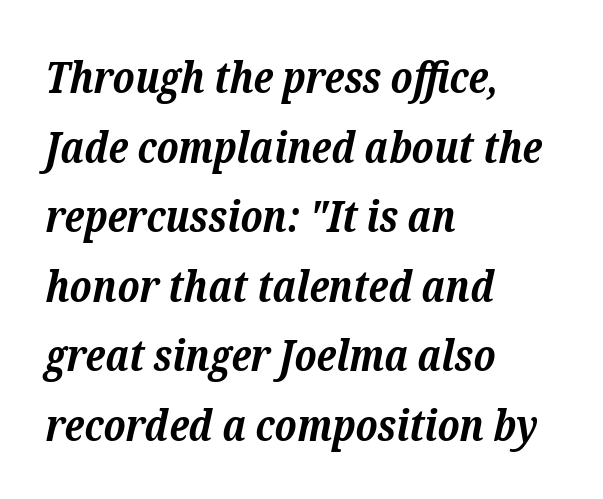
The image shows 44 px bold serif type, italic (leaning right); set left-aligned, normal line spacing (1.58x), normal letter spacing, not underlined; low stroke contrast and a medium x-height.
